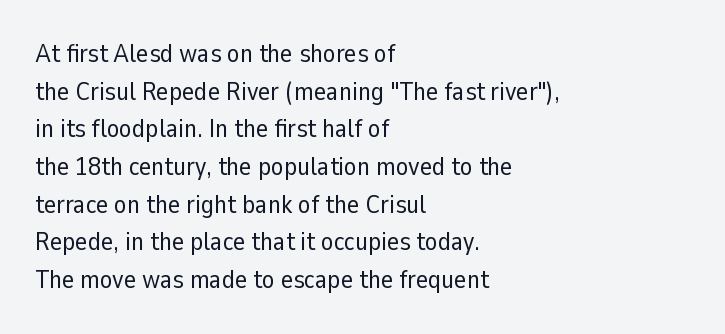
Q: Is the text bold? A: No.
Q: Is the text italic (slanted)? A: No, it is upright.
Q: Is the text underlined? A: No.
Q: How is the paragraph aligned? A: Left-aligned.
Q: Is the spacing between letters normal or unusually wide? A: Normal.
Q: Is the spacing between lines tight, normal or loose? A: Normal.
